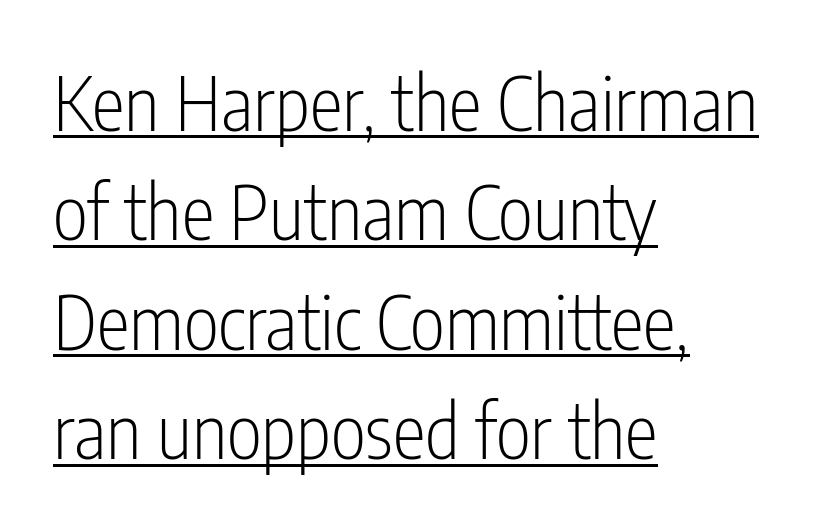
Here the designer chose a conventional face with non-uniform glyph widths. The weight would be labelled regular, book, light, or lighter still. Each letter's strokes conclude bluntly, with no projecting serifs. The gaps between neighbouring characters are ordinary and unremarkable. The axis of the letterforms is exactly vertical.
